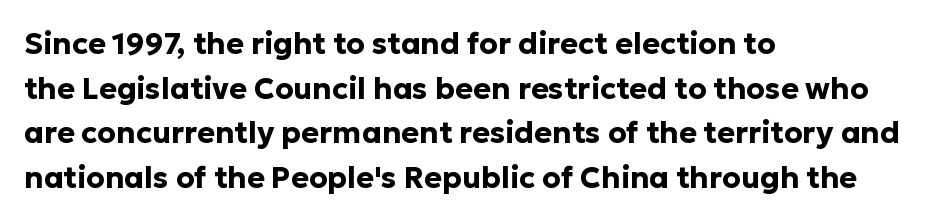
The image shows 30 px bold sans-serif type, upright; set left-aligned, normal line spacing (1.49x), normal letter spacing, not underlined; low stroke contrast and a medium x-height.
